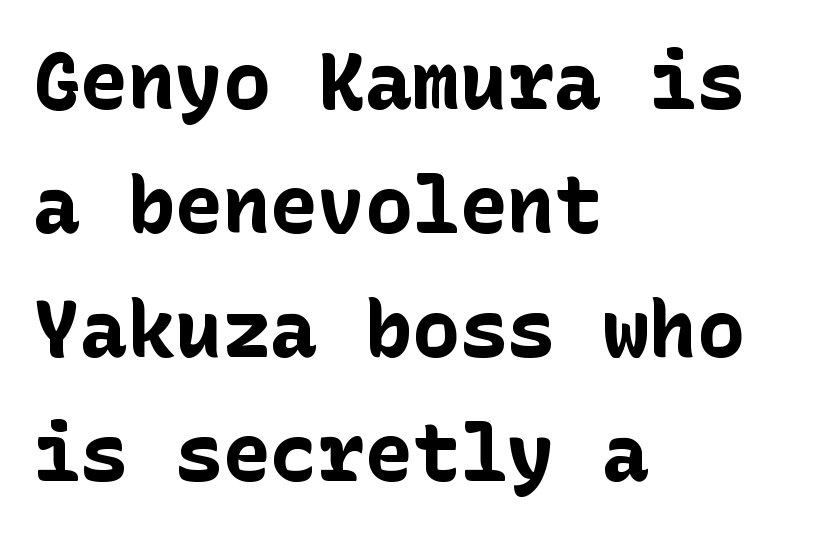
{"serif": "no", "italic": "no", "bold": "yes", "weight": "bold", "width": "normal", "stroke_contrast": "low", "x_height": "medium", "underline": "no", "align": "left", "line_spacing": "normal", "line_spacing_ratio": 1.57, "letter_spacing": "normal", "letter_spacing_em": 0.0, "glyph_px": 79}
